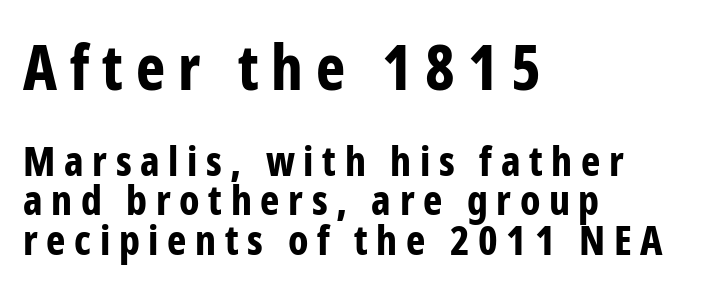
{"serif": "no", "italic": "no", "bold": "yes", "weight": "bold", "width": "condensed", "stroke_contrast": "low", "x_height": "medium", "monospaced": "no", "underline": "no", "align": "left", "line_spacing": "tight", "line_spacing_ratio": 0.96, "letter_spacing": "wide", "letter_spacing_em": 0.21, "larger_block": "first", "size_ratio": 1.51, "glyph_px": 62}
